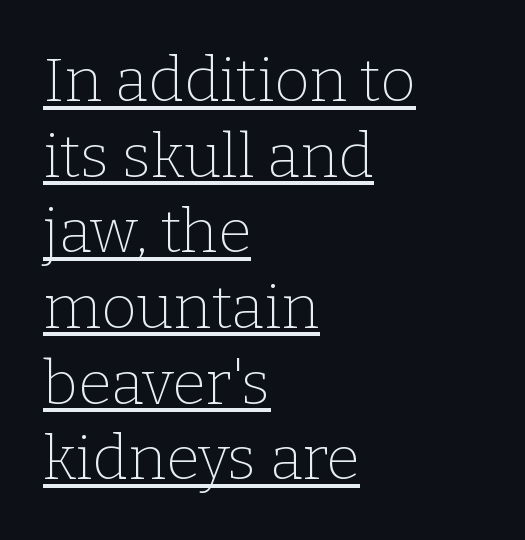
{"serif": "yes", "italic": "no", "bold": "no", "weight": "thin", "width": "normal", "stroke_contrast": "low", "x_height": "medium", "monospaced": "no", "underline": "yes", "align": "left", "line_spacing_ratio": 1.24, "letter_spacing": "normal", "letter_spacing_em": 0.0, "glyph_px": 61}
